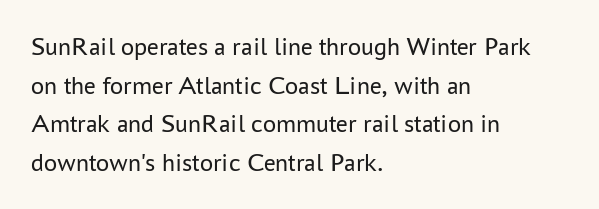
Posture: vertical. The weight tops out at a normal text grade. Words appear dense and cohesive because spacing is normal. If you drew a ruler down the left edge, every line would touch it. Line spacing here is normal. Underline: absent.
